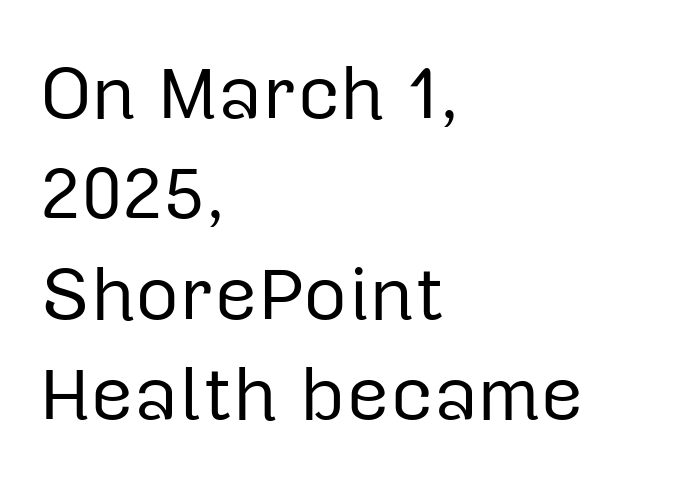
The image shows 76 px regular-weight sans-serif type, upright; set left-aligned, normal line spacing (1.32x), normal letter spacing, not underlined; low stroke contrast and a medium x-height.
